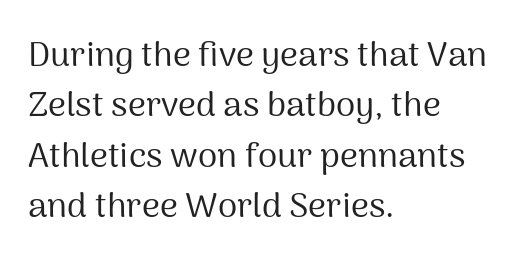
Here the glyphs are tracked normally, forming tight word shapes. Check the space under the baseline: it is left empty. Is the type heavy? It reads as light-to-regular instead. A sans-serif font was chosen for this passage.
